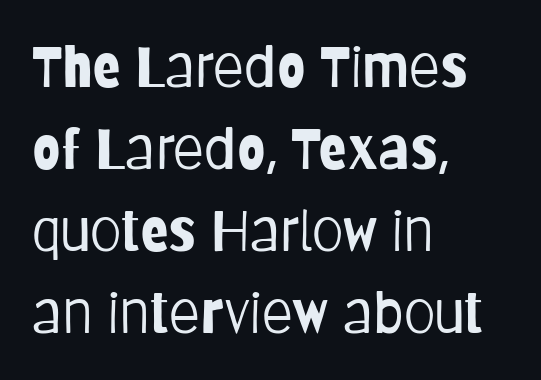
{"serif": "no", "italic": "no", "bold": "no", "weight": "light", "width": "condensed", "stroke_contrast": "low", "x_height": "large", "monospaced": "no", "underline": "no", "align": "left", "line_spacing": "normal", "line_spacing_ratio": 1.44, "letter_spacing": "normal", "letter_spacing_em": 0.0, "glyph_px": 57}
